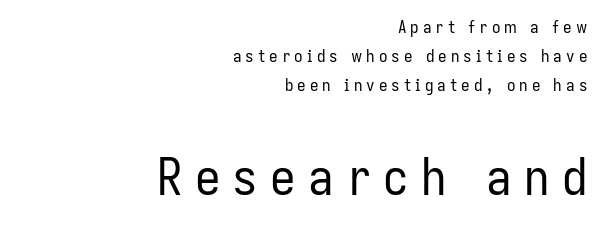
Q: Is the text bold? A: No.
Q: Is the text italic (slanted)? A: No, it is upright.
Q: Is the typeface a serif or a sans-serif typeface? A: Sans-serif.
Q: Is the text underlined? A: No.
Q: How is the paragraph aligned? A: Right-aligned.
Q: Is the spacing between letters normal or unusually wide? A: Unusually wide.
Q: Which block of text is set in a larger size, the first (top) or the second (bottom)? A: The second (bottom) one.
Q: Width (condensed, normal, or wide)? A: Condensed.
Q: Stroke contrast? A: Low.
Q: x-height? A: Medium.
Q: Monospaced? A: No.
